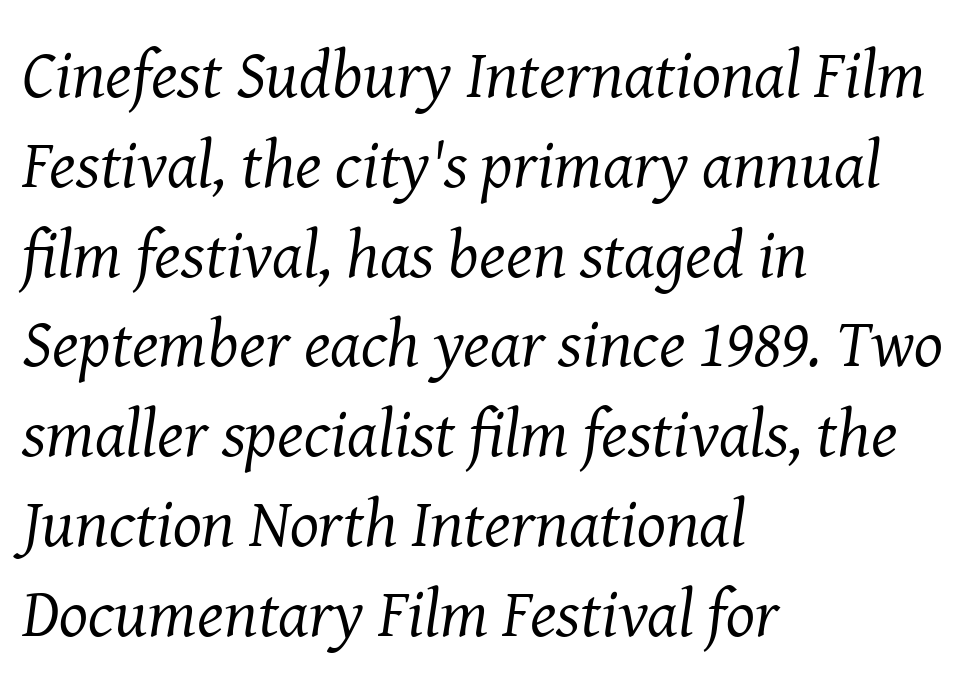
Beneath every word, the page is bare. The rows are spaced the way most documents space them. Caption: multi-line text, flush left, ragged right. The face used here is rendered with its standard letterfit. The passage shown is typed in a proportional face where columns would drift. Font category for this specimen: serif.
